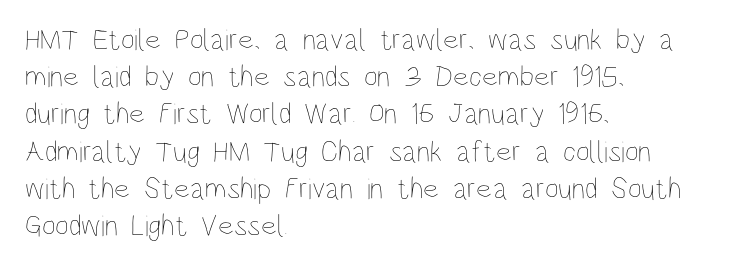
Q: Is the text bold? A: No.
Q: Is the text italic (slanted)? A: No, it is upright.
Q: Is the text underlined? A: No.
Q: How is the paragraph aligned? A: Left-aligned.
Q: Is the spacing between letters normal or unusually wide? A: Normal.
Q: Width (condensed, normal, or wide)? A: Condensed.
Q: Stroke contrast? A: Low.
Q: x-height? A: Large.
Q: Monospaced? A: No.
